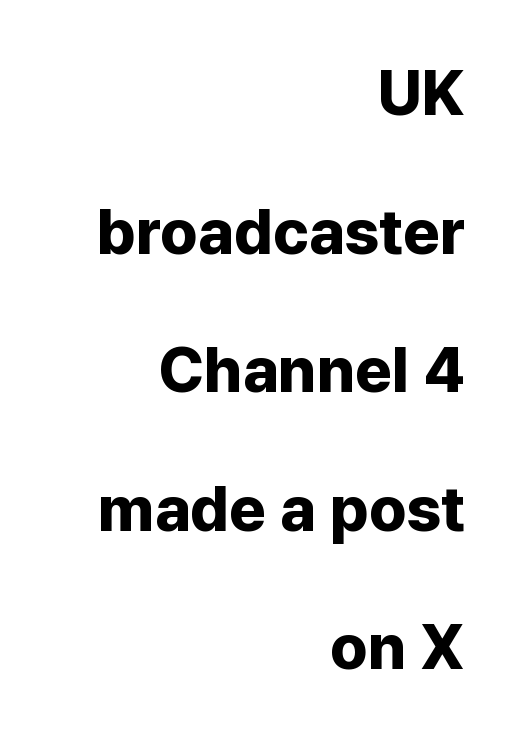
{"serif": "no", "italic": "no", "bold": "yes", "weight": "bold", "width": "normal", "stroke_contrast": "low", "x_height": "medium", "monospaced": "no", "underline": "no", "align": "right", "line_spacing": "loose", "line_spacing_ratio": 2.2, "letter_spacing": "normal", "letter_spacing_em": 0.0, "glyph_px": 63}
